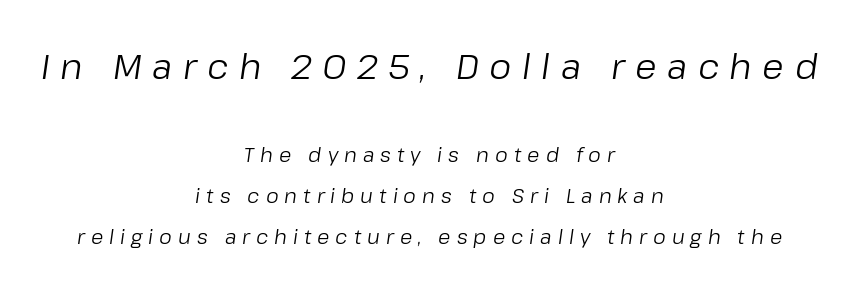
Q: Is the text bold? A: No.
Q: Is the text italic (slanted)? A: Yes, it leans right by about 8 degrees.
Q: Is the text underlined? A: No.
Q: How is the paragraph aligned? A: Centered.
Q: Is the spacing between letters normal or unusually wide? A: Unusually wide.
Q: Is the spacing between lines tight, normal or loose? A: Loose.
Q: Which block of text is set in a larger size, the first (top) or the second (bottom)? A: The first (top) one.
Q: Width (condensed, normal, or wide)? A: Normal.
Q: Stroke contrast? A: Low.
Q: x-height? A: Medium.
Q: Monospaced? A: No.
